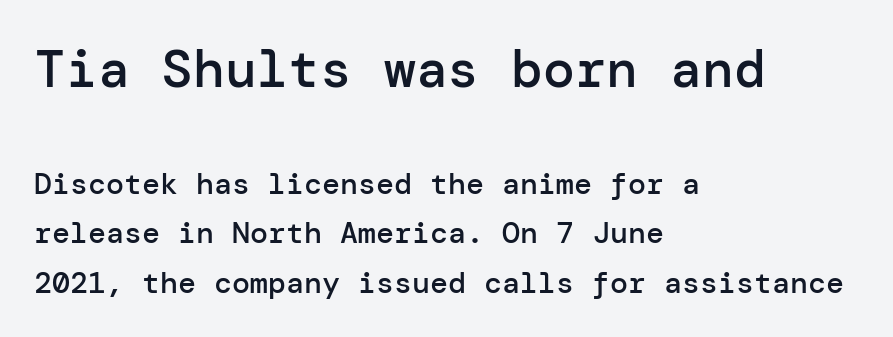
{"serif": "no", "italic": "no", "bold": "semi", "weight": "semibold", "width": "normal", "stroke_contrast": "low", "x_height": "medium", "underline": "no", "align": "left", "line_spacing": "normal", "line_spacing_ratio": 1.65, "letter_spacing": "normal", "letter_spacing_em": 0.0, "larger_block": "first", "size_ratio": 1.77, "glyph_px": 53}
